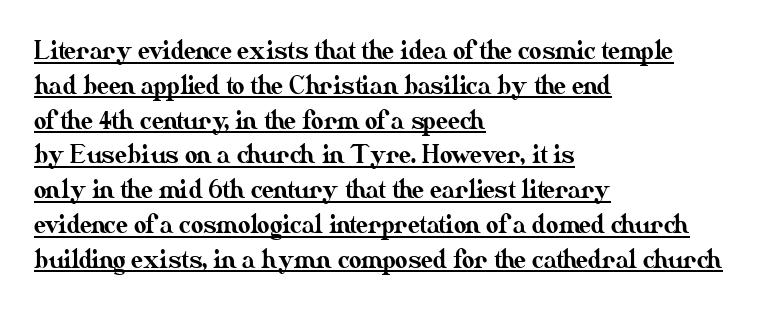
{"italic": "no", "underline": "yes", "align": "left", "line_spacing": "normal", "line_spacing_ratio": 1.45, "letter_spacing": "normal", "letter_spacing_em": 0.0, "glyph_px": 24}
